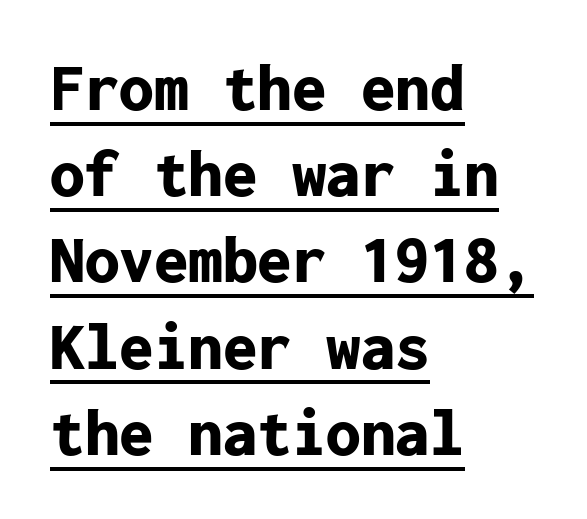
Q: Is the text bold? A: Yes.
Q: Is the text italic (slanted)? A: No, it is upright.
Q: Is the typeface a serif or a sans-serif typeface? A: Sans-serif.
Q: Is the text underlined? A: Yes.
Q: How is the paragraph aligned? A: Left-aligned.
Q: Is the spacing between letters normal or unusually wide? A: Normal.
Q: Is the spacing between lines tight, normal or loose? A: Normal.
Q: Width (condensed, normal, or wide)? A: Normal.
Q: Stroke contrast? A: Low.
Q: x-height? A: Medium.
Q: Monospaced? A: Yes.
